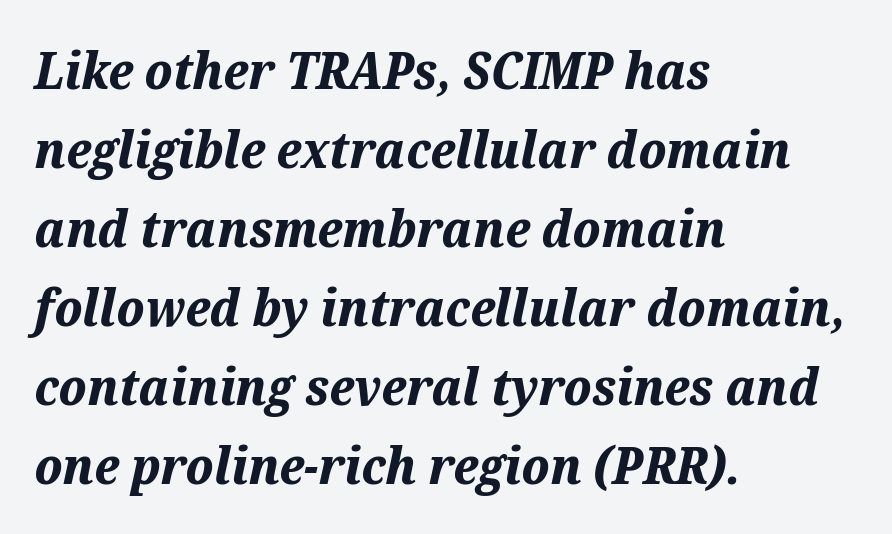
{"italic": "yes", "lean": "right", "slant_degrees": 12, "bold": "yes", "weight": "bold", "width": "normal", "stroke_contrast": "medium", "x_height": "medium", "monospaced": "no", "underline": "no", "align": "left", "line_spacing": "normal", "line_spacing_ratio": 1.55, "letter_spacing": "normal", "letter_spacing_em": 0.0, "glyph_px": 51}
